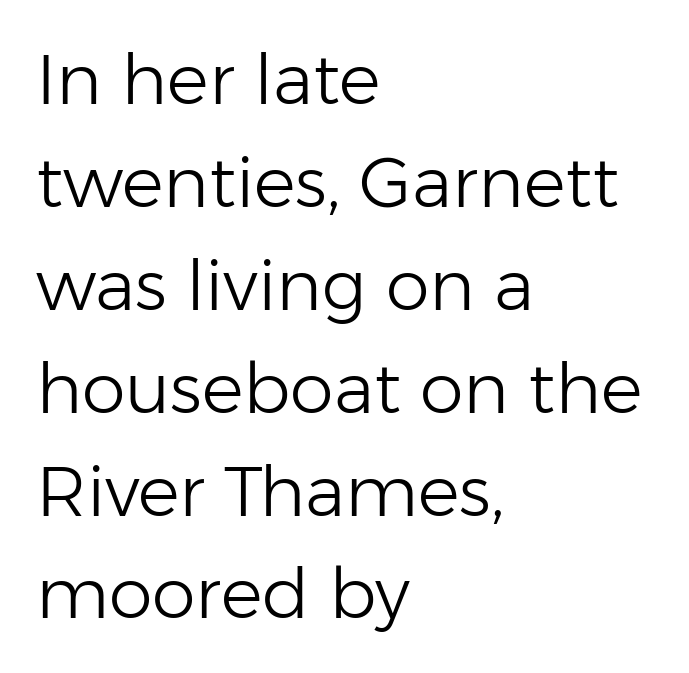
Q: Is the text bold? A: No.
Q: Is the text italic (slanted)? A: No, it is upright.
Q: Is the typeface a serif or a sans-serif typeface? A: Sans-serif.
Q: Is the text underlined? A: No.
Q: How is the paragraph aligned? A: Left-aligned.
Q: Is the spacing between letters normal or unusually wide? A: Normal.
Q: Is the spacing between lines tight, normal or loose? A: Normal.
Q: Width (condensed, normal, or wide)? A: Normal.
Q: Stroke contrast? A: Low.
Q: x-height? A: Medium.
Q: Monospaced? A: No.
